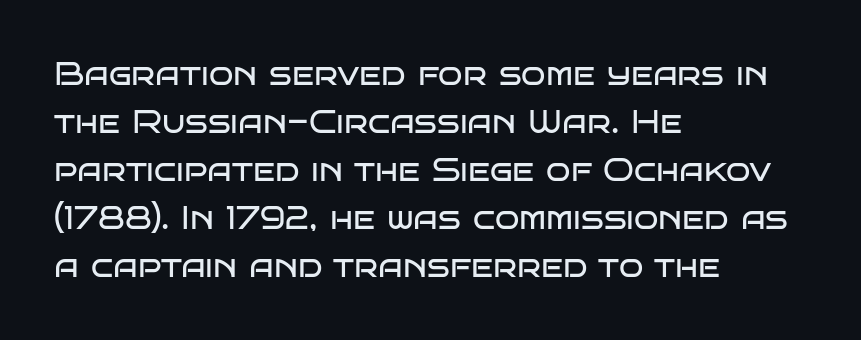
No heavy texture on the line: the type isn't bold. Proportional: the letters do not fall into vertical columns. No feet cap the strokes, marking this as sans-serif type. Is there any slant? The stems are plumb. Beneath every word, the page is bare. Rows of type keep a routine distance in the vertical direction.
